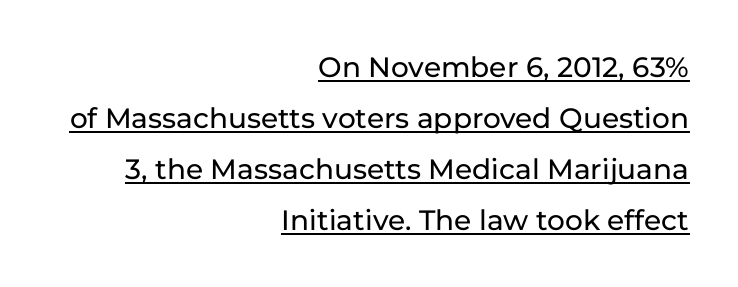
Q: Is the text italic (slanted)? A: No, it is upright.
Q: Is the typeface a serif or a sans-serif typeface? A: Sans-serif.
Q: Is the text underlined? A: Yes.
Q: How is the paragraph aligned? A: Right-aligned.
Q: Is the spacing between letters normal or unusually wide? A: Normal.
Q: Width (condensed, normal, or wide)? A: Normal.
Q: Stroke contrast? A: Low.
Q: x-height? A: Medium.
Q: Monospaced? A: No.
